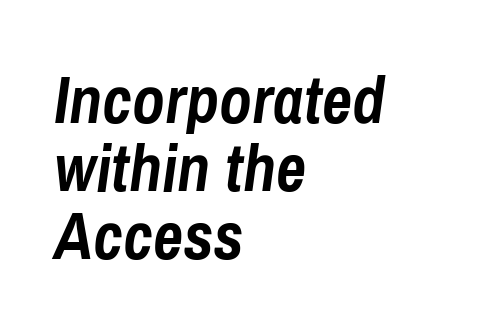
The horizontal fit of the characters is conventional and even. Notice how thick the strokes are: this is what a full bold looks like. The paragraph has a hard left edge and a soft right edge. Line spacing here is tight. This is oblique type, the kind used for emphasis or titles. The glyphs are unaccompanied by any horizontal stroke below them.
